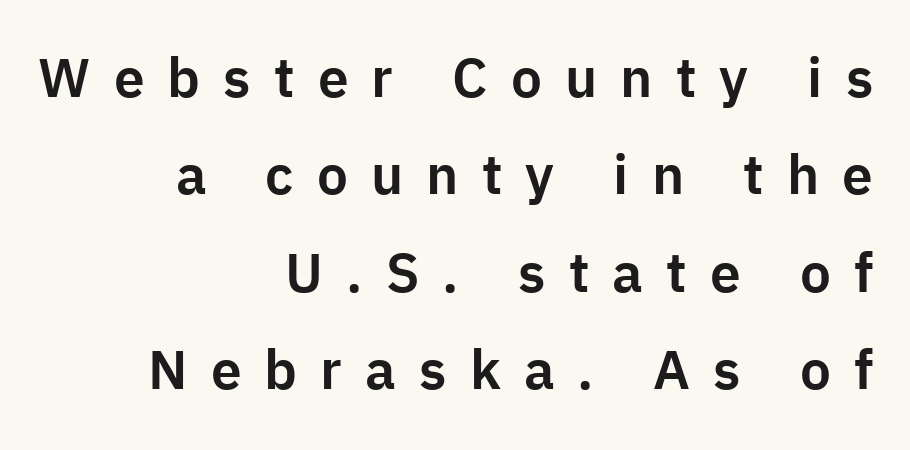
The image shows 55 px sans-serif type, upright; set right-aligned, line spacing 1.77x, unusually wide letter spacing (+0.42 em), not underlined; low stroke contrast and a medium x-height.
